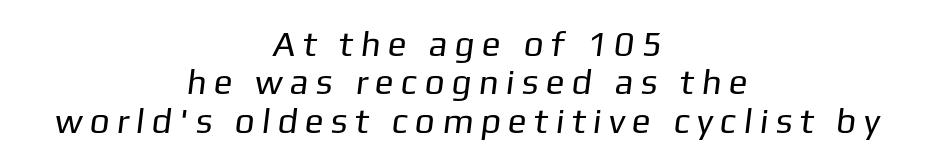
Q: Is the text bold? A: No.
Q: Is the typeface a serif or a sans-serif typeface? A: Sans-serif.
Q: Is the text underlined? A: No.
Q: How is the paragraph aligned? A: Centered.
Q: Is the spacing between letters normal or unusually wide? A: Unusually wide.
Q: Is the spacing between lines tight, normal or loose? A: Tight.
Q: Width (condensed, normal, or wide)? A: Normal.
Q: Stroke contrast? A: Low.
Q: x-height? A: Medium.
Q: Monospaced? A: No.
